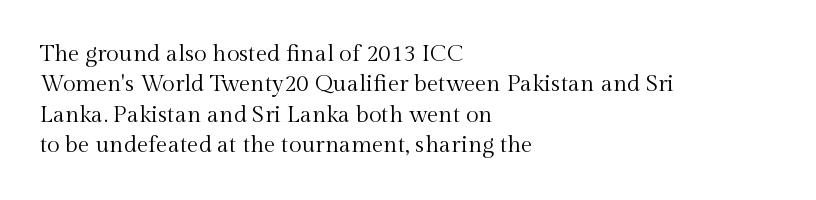
The space directly below the letters is spotless. Caption: standard tracking, unaltered. Vertically, the passage feels balanced, rows spaced as you'd expect. Does the lettering tilt? It doesn't — this is upright.
